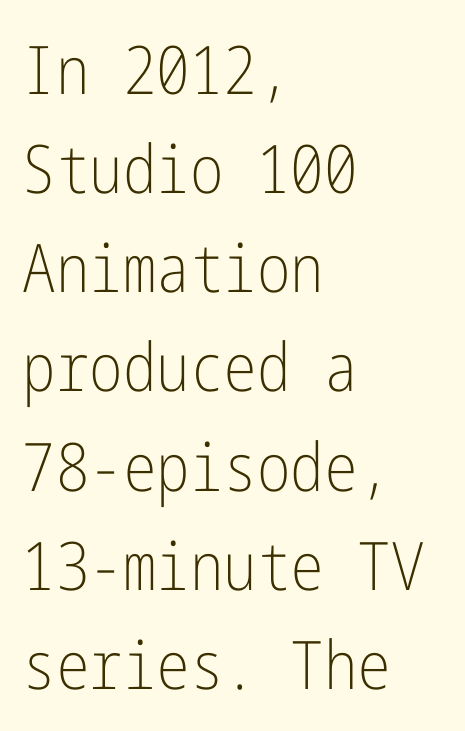
Between one letter and the next there's only the usual sliver of space. Ink coverage per letter is moderate at most. Every character sits straight up, as roman type does. Regular leading.
